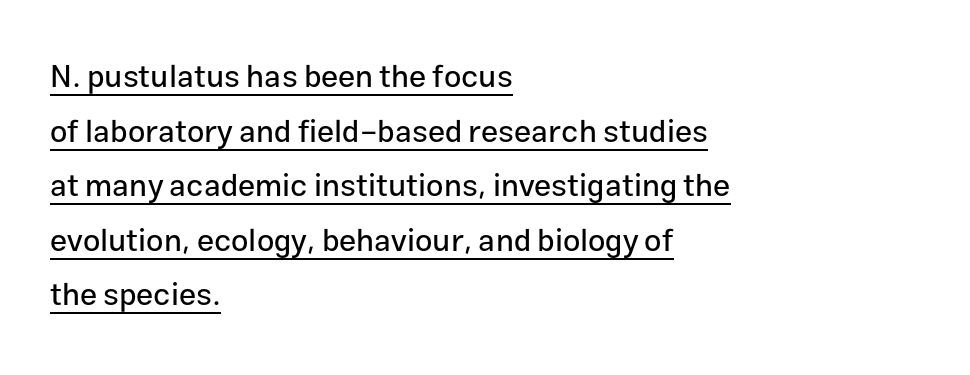
{"serif": "no", "italic": "no", "width": "normal", "stroke_contrast": "low", "x_height": "medium", "monospaced": "no", "underline": "yes", "align": "left", "line_spacing_ratio": 1.76, "letter_spacing": "normal", "letter_spacing_em": 0.0, "glyph_px": 31}
